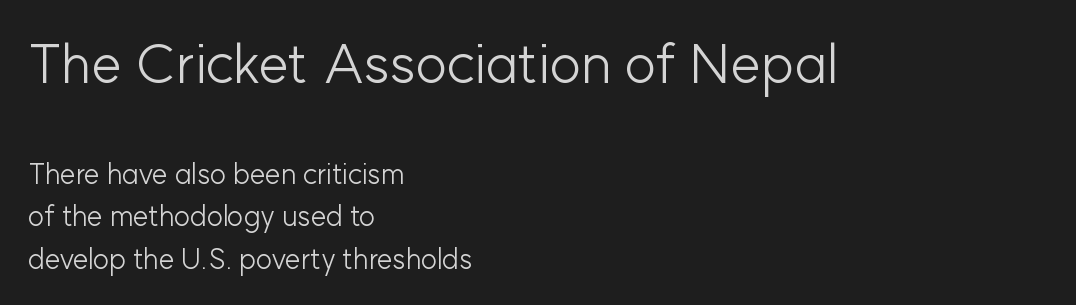
The face used here is a sans, in the tradition of grotesques and geometrics. Here the first block reads like a headline and the second like body copy. The passage shown is typed in a proportional face where columns would drift. Posture: vertical.
